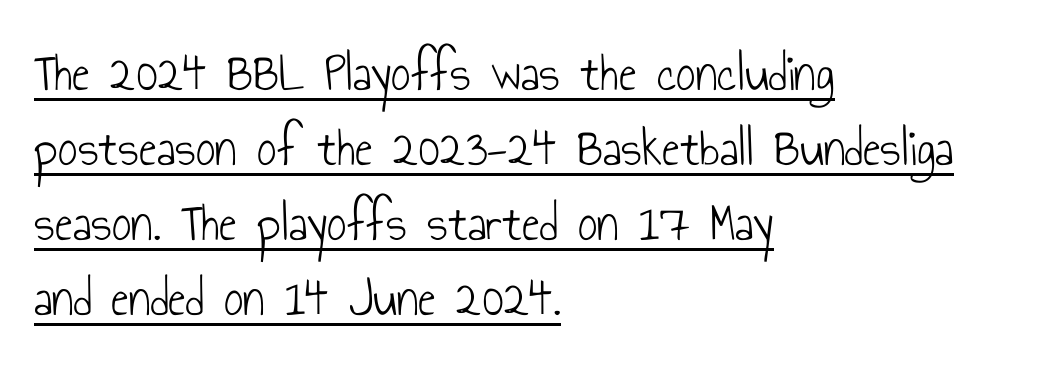
The image shows 54 px light, condensed sans-serif type, upright; set left-aligned, normal line spacing (1.39x), normal letter spacing, underlined; low stroke contrast and a small x-height.
